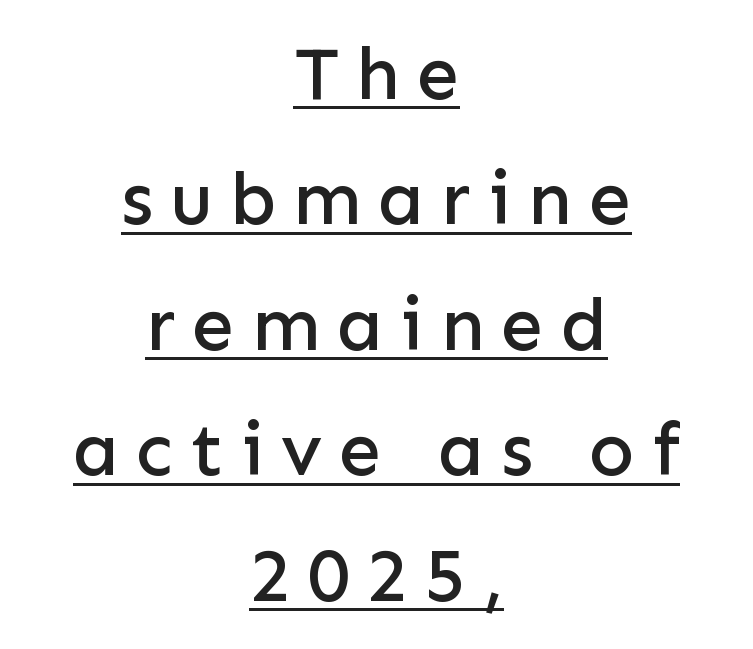
Q: Is the text italic (slanted)? A: No, it is upright.
Q: Is the typeface a serif or a sans-serif typeface? A: Sans-serif.
Q: Is the text underlined? A: Yes.
Q: How is the paragraph aligned? A: Centered.
Q: Is the spacing between letters normal or unusually wide? A: Unusually wide.
Q: Is the spacing between lines tight, normal or loose? A: Normal.
Q: Width (condensed, normal, or wide)? A: Normal.
Q: Stroke contrast? A: Low.
Q: x-height? A: Medium.
Q: Monospaced? A: No.
